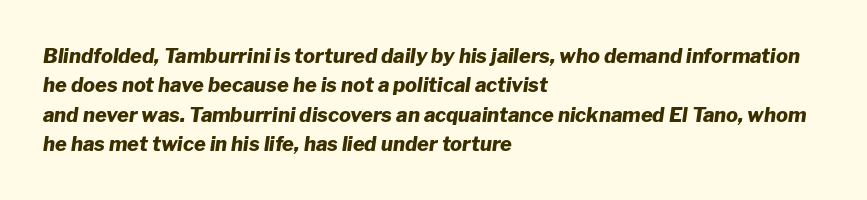
{"italic": "yes", "lean": "right", "slant_degrees": 8, "bold": "yes", "underline": "no", "align": "left", "line_spacing": "normal", "line_spacing_ratio": 1.47, "letter_spacing": "normal", "letter_spacing_em": 0.0, "glyph_px": 20}
